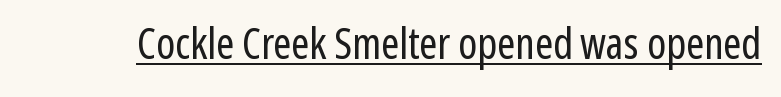
The image shows 43 px regular-weight, condensed sans-serif type, upright; set normal letter spacing, underlined; low stroke contrast and a medium x-height.
